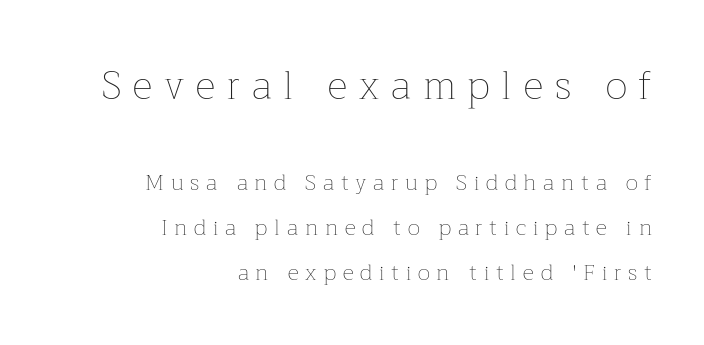
Q: Is the text bold? A: No.
Q: Is the text italic (slanted)? A: No, it is upright.
Q: Is the text underlined? A: No.
Q: How is the paragraph aligned? A: Right-aligned.
Q: Is the spacing between letters normal or unusually wide? A: Unusually wide.
Q: Is the spacing between lines tight, normal or loose? A: Loose.
Q: Which block of text is set in a larger size, the first (top) or the second (bottom)? A: The first (top) one.
Q: Width (condensed, normal, or wide)? A: Normal.
Q: Stroke contrast? A: Low.
Q: x-height? A: Medium.
Q: Monospaced? A: No.
